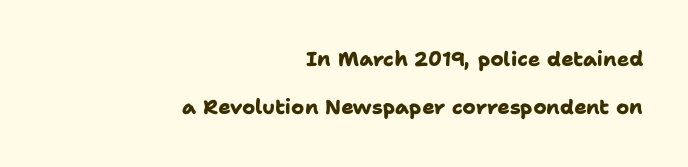
{"bold": "yes", "underline": "no", "align": "right", "line_spacing": "loose", "line_spacing_ratio": 2.41, "letter_spacing": "normal", "letter_spacing_em": 0.0, "glyph_px": 20}
